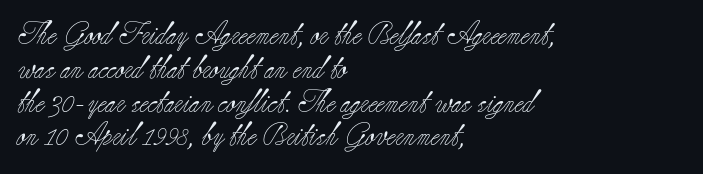
The image shows 23 px text type; set left-aligned, normal line spacing (1.47x), normal letter spacing, not underlined.
